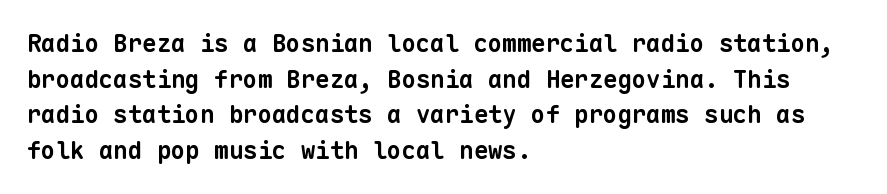
{"bold": "yes", "underline": "no", "align": "left", "line_spacing": "normal", "line_spacing_ratio": 1.48, "letter_spacing": "normal", "letter_spacing_em": 0.0, "glyph_px": 24}
